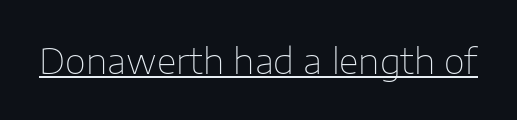
Q: Is the text bold? A: No.
Q: Is the text italic (slanted)? A: No, it is upright.
Q: Is the typeface a serif or a sans-serif typeface? A: Sans-serif.
Q: Is the text underlined? A: Yes.
Q: Is the spacing between letters normal or unusually wide? A: Normal.
Q: Width (condensed, normal, or wide)? A: Normal.
Q: Stroke contrast? A: Low.
Q: x-height? A: Medium.
Q: Monospaced? A: No.
